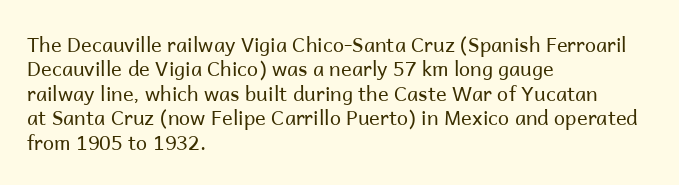
{"italic": "no", "bold": "no", "underline": "no", "align": "left", "line_spacing_ratio": 1.22, "letter_spacing": "normal", "letter_spacing_em": 0.0, "glyph_px": 20}
